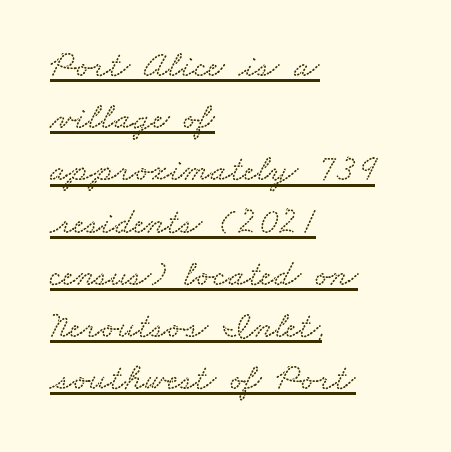
The image shows 37 px wide type; set left-aligned, normal line spacing (1.41x), normal letter spacing, underlined; low stroke contrast and a small x-height.
